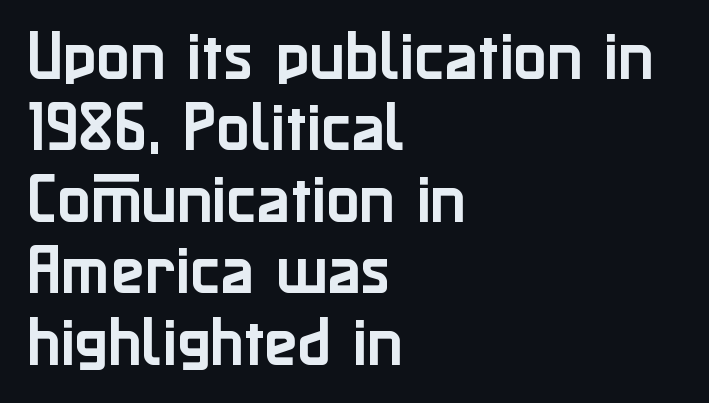
The image shows 55 px sans-serif type, upright; set left-aligned, normal line spacing (1.3x), normal letter spacing, not underlined; low stroke contrast and a medium x-height.
